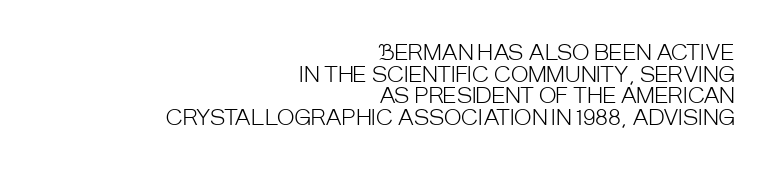
How would I describe the line gaps? Narrow and economical. Quick note: underline off. Does the copy run flush right? Yes — the right margin is perfectly even. No heavy texture on the line: the type isn't bold. The lettering stays uniformly vertical, giving the passage a roman look. Here the glyphs are tracked normally, forming tight word shapes.
